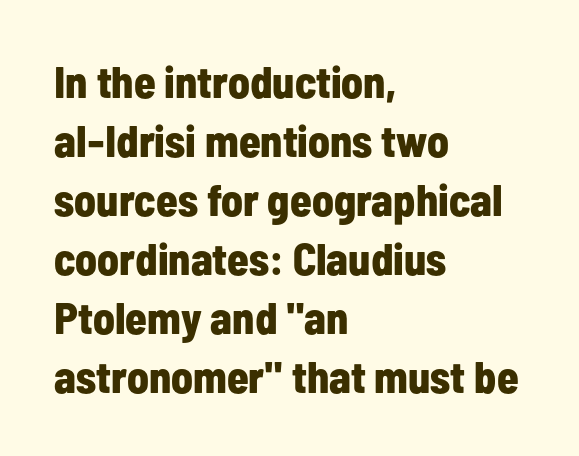
The image shows 44 px bold, condensed sans-serif type, upright; set left-aligned, normal line spacing (1.34x), normal letter spacing, not underlined; low stroke contrast and a medium x-height.
